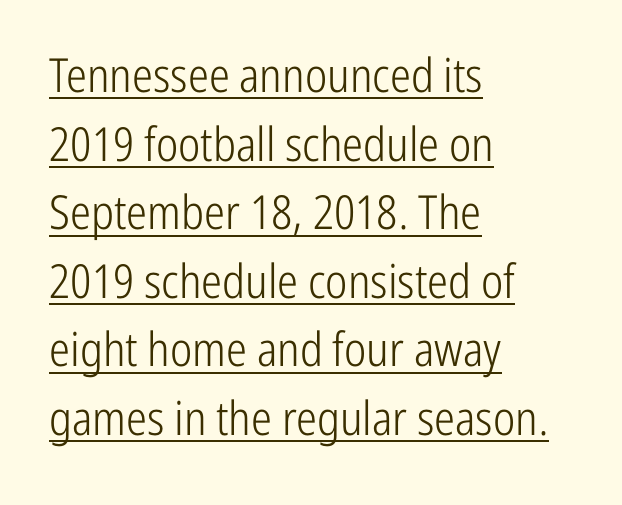
The image shows 47 px light, condensed sans-serif type, upright; set left-aligned, normal line spacing (1.46x), normal letter spacing, underlined; low stroke contrast and a medium x-height.
